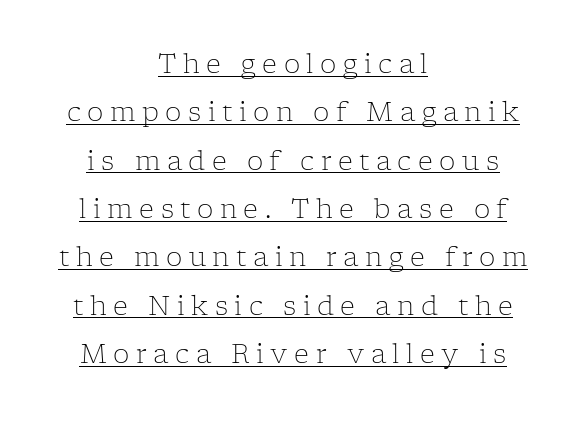
Q: Is the text bold? A: No.
Q: Is the text italic (slanted)? A: No, it is upright.
Q: Is the text underlined? A: Yes.
Q: How is the paragraph aligned? A: Centered.
Q: Is the spacing between letters normal or unusually wide? A: Unusually wide.
